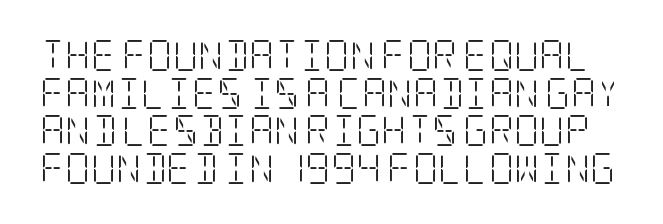
{"serif": "yes", "italic": "no", "bold": "no", "weight": "light", "width": "condensed", "stroke_contrast": "low", "x_height": "large", "underline": "no", "line_spacing_ratio": 1.21, "letter_spacing": "normal", "letter_spacing_em": 0.0, "glyph_px": 31}
